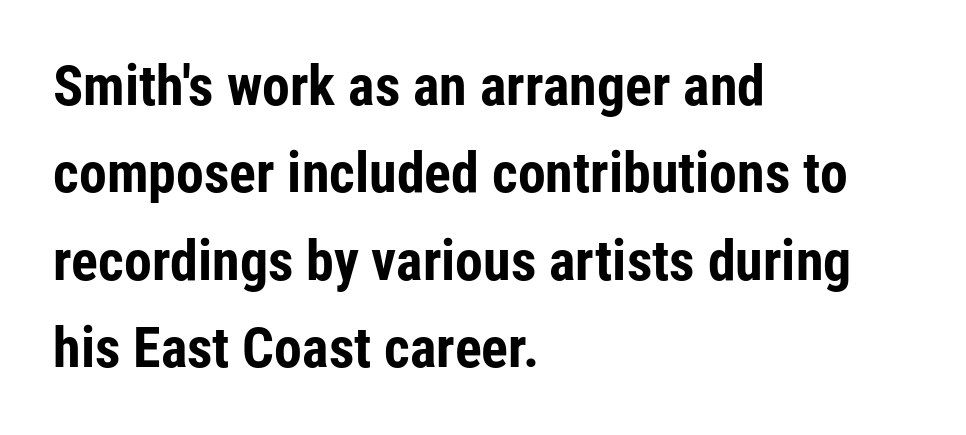
Q: Is the text bold? A: Yes.
Q: Is the text italic (slanted)? A: No, it is upright.
Q: Is the typeface a serif or a sans-serif typeface? A: Sans-serif.
Q: Is the text underlined? A: No.
Q: How is the paragraph aligned? A: Left-aligned.
Q: Is the spacing between letters normal or unusually wide? A: Normal.
Q: Is the spacing between lines tight, normal or loose? A: Normal.
Q: Width (condensed, normal, or wide)? A: Condensed.
Q: Stroke contrast? A: Low.
Q: x-height? A: Medium.
Q: Monospaced? A: No.
